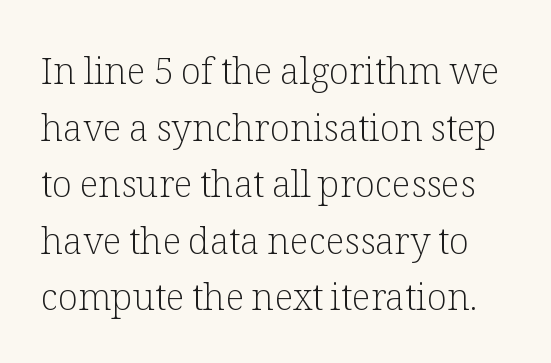
The image shows 37 px light serif type, upright; set normal line spacing (1.53x), normal letter spacing, not underlined; low stroke contrast and a medium x-height.
